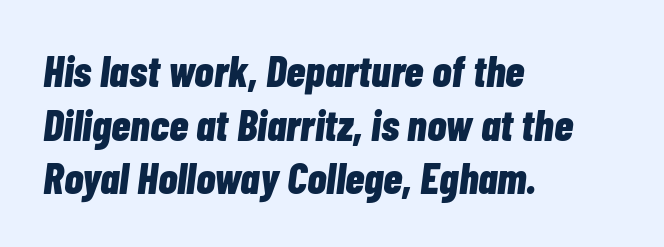
Q: Is the text bold? A: Yes.
Q: Is the text italic (slanted)? A: Yes, it leans right by about 7 degrees.
Q: Is the text underlined? A: No.
Q: How is the paragraph aligned? A: Left-aligned.
Q: Is the spacing between letters normal or unusually wide? A: Normal.
Q: Width (condensed, normal, or wide)? A: Condensed.
Q: Stroke contrast? A: Low.
Q: x-height? A: Medium.
Q: Monospaced? A: No.
